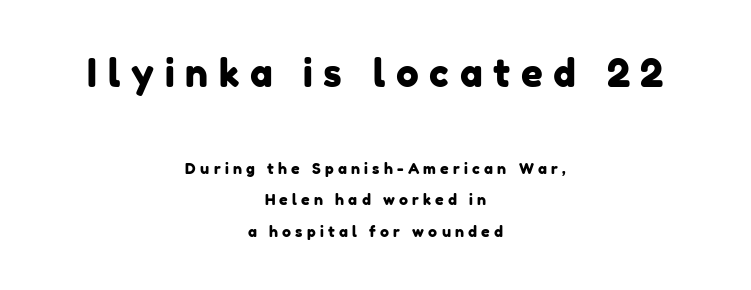
Q: Is the typeface a serif or a sans-serif typeface? A: Sans-serif.
Q: Is the text underlined? A: No.
Q: How is the paragraph aligned? A: Centered.
Q: Is the spacing between letters normal or unusually wide? A: Unusually wide.
Q: Is the spacing between lines tight, normal or loose? A: Loose.
Q: Which block of text is set in a larger size, the first (top) or the second (bottom)? A: The first (top) one.
Q: Width (condensed, normal, or wide)? A: Normal.
Q: Stroke contrast? A: Low.
Q: x-height? A: Medium.
Q: Monospaced? A: No.
